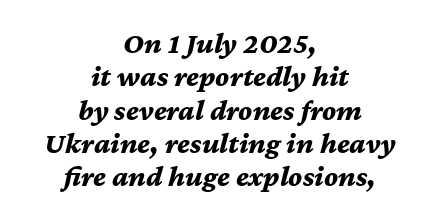
{"italic": "yes", "lean": "right", "slant_degrees": 12, "bold": "yes", "weight": "bold", "width": "normal", "stroke_contrast": "medium", "x_height": "medium", "monospaced": "no", "underline": "no", "align": "center", "line_spacing": "tight", "line_spacing_ratio": 1.11, "letter_spacing": "normal", "letter_spacing_em": 0.0, "glyph_px": 30}
